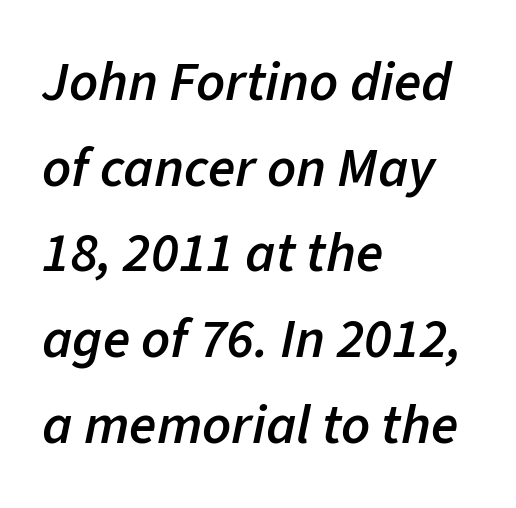
Q: Is the text bold? A: Semi-bold.
Q: Is the text italic (slanted)? A: Yes, it leans right by about 11 degrees.
Q: Is the text underlined? A: No.
Q: How is the paragraph aligned? A: Left-aligned.
Q: Is the spacing between letters normal or unusually wide? A: Normal.
Q: Is the spacing between lines tight, normal or loose? A: Normal.
Q: Width (condensed, normal, or wide)? A: Normal.
Q: Stroke contrast? A: Low.
Q: x-height? A: Medium.
Q: Monospaced? A: No.
